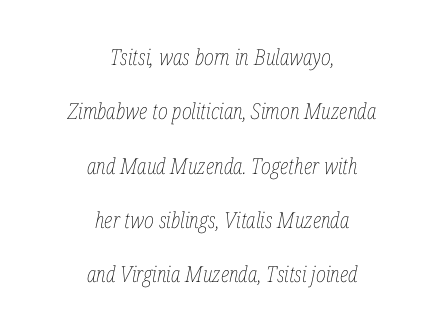
The image shows 22 px text type, italic (leaning right); set centered, loose line spacing (2.47x), normal letter spacing, not underlined.
